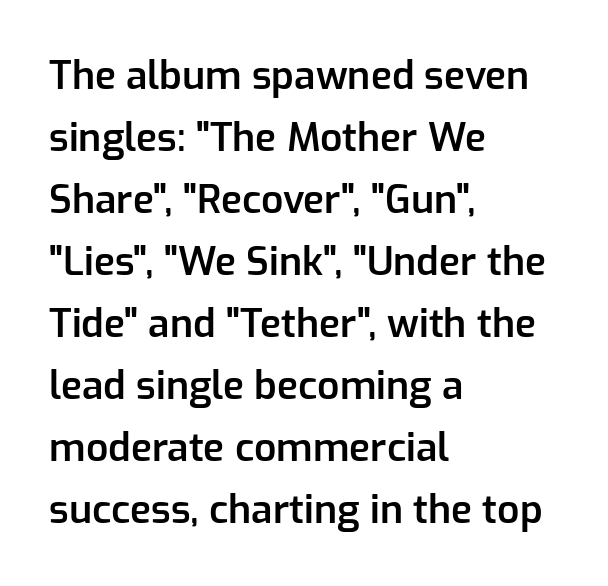
The image shows 39 px semibold sans-serif type, upright; set left-aligned, normal line spacing (1.59x), normal letter spacing, not underlined; low stroke contrast and a medium x-height.
